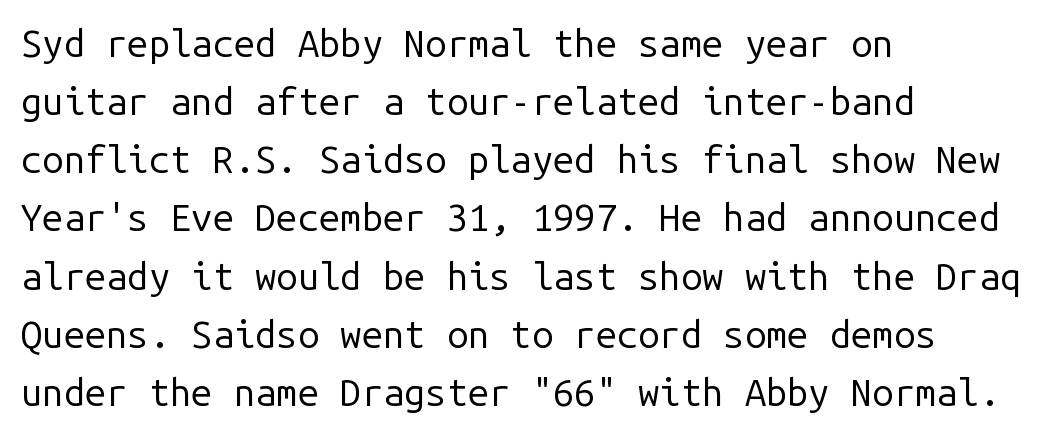
The image shows 38 px regular-weight sans-serif type, upright, monospaced; set left-aligned, normal line spacing (1.53x), normal letter spacing, not underlined; low stroke contrast and a medium x-height.
